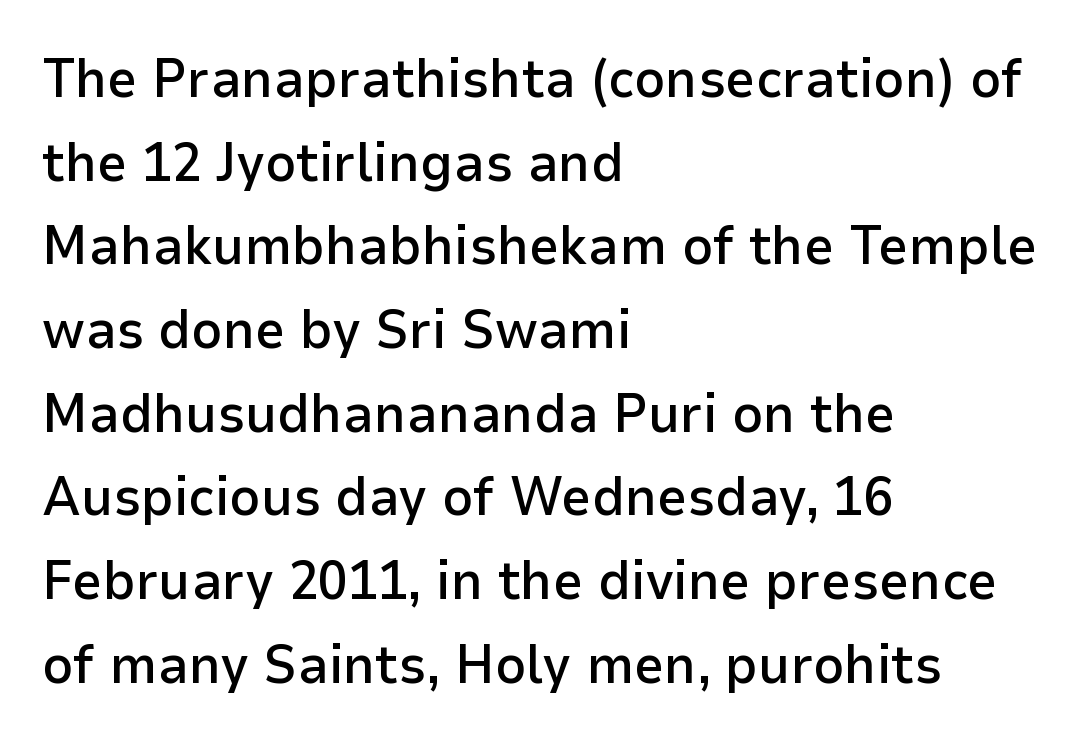
Q: Is the text bold? A: Semi-bold.
Q: Is the text italic (slanted)? A: No, it is upright.
Q: Is the typeface a serif or a sans-serif typeface? A: Sans-serif.
Q: Is the text underlined? A: No.
Q: How is the paragraph aligned? A: Left-aligned.
Q: Is the spacing between letters normal or unusually wide? A: Normal.
Q: Is the spacing between lines tight, normal or loose? A: Normal.
Q: Width (condensed, normal, or wide)? A: Normal.
Q: Stroke contrast? A: Low.
Q: x-height? A: Medium.
Q: Monospaced? A: No.
